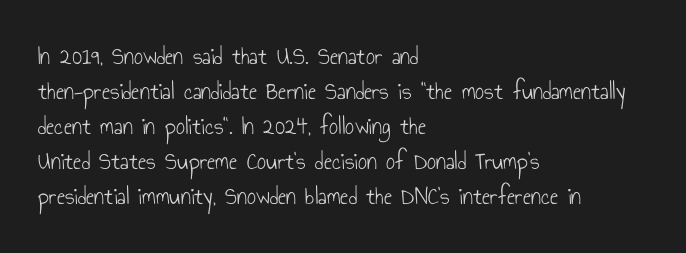
{"italic": "no", "bold": "no", "underline": "no", "align": "left", "line_spacing": "normal", "line_spacing_ratio": 1.4, "letter_spacing": "normal", "letter_spacing_em": 0.0, "glyph_px": 25}
